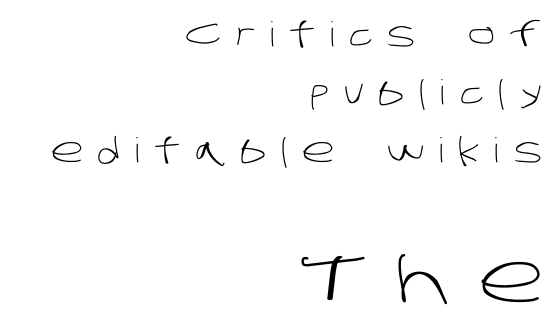
The image shows 68 px light sans-serif type; set right-aligned, normal line spacing (1.7x), unusually wide letter spacing (+0.42 em), not underlined; the second (bottom) block is 2.0x larger; low stroke contrast and a large x-height.
